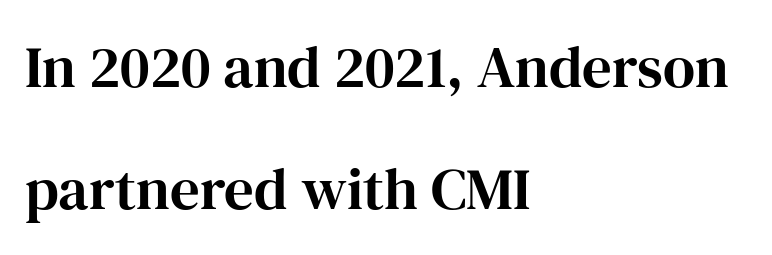
{"serif": "yes", "italic": "no", "width": "normal", "stroke_contrast": "high", "x_height": "medium", "monospaced": "no", "underline": "no", "align": "left", "line_spacing": "loose", "line_spacing_ratio": 2.07, "letter_spacing": "normal", "letter_spacing_em": 0.0, "glyph_px": 59}
